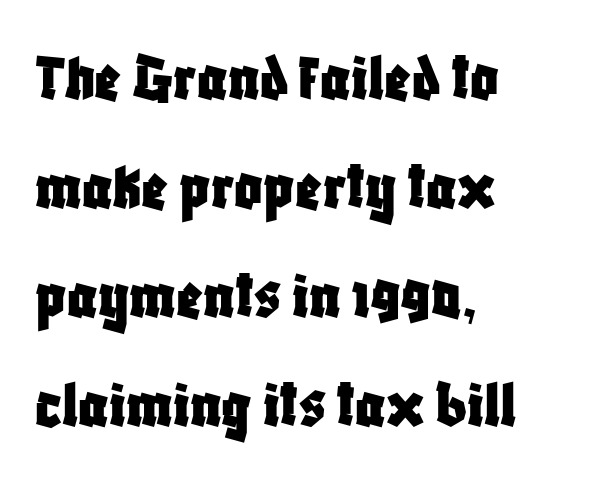
The image shows 69 px condensed sans-serif type, upright; set left-aligned, normal line spacing (1.58x), normal letter spacing, not underlined; low stroke contrast and a large x-height.
